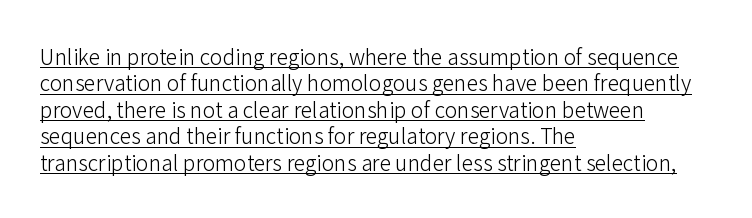
{"italic": "no", "bold": "no", "underline": "yes", "align": "left", "line_spacing": "normal", "line_spacing_ratio": 1.26, "letter_spacing": "normal", "letter_spacing_em": 0.0, "glyph_px": 21}
